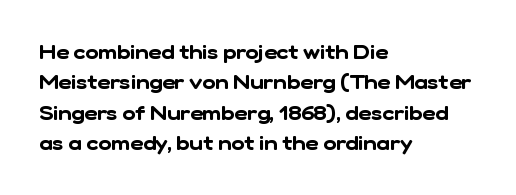
Q: Is the text underlined? A: No.
Q: How is the paragraph aligned? A: Left-aligned.
Q: Is the spacing between letters normal or unusually wide? A: Normal.
Q: Is the spacing between lines tight, normal or loose? A: Normal.
